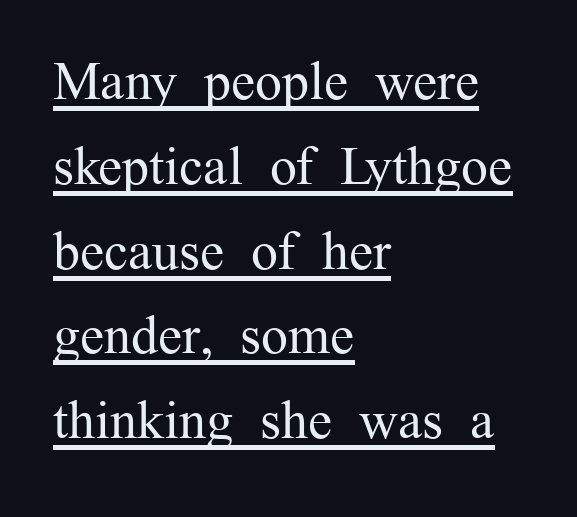
{"serif": "yes", "italic": "no", "bold": "no", "weight": "regular", "width": "normal", "stroke_contrast": "medium", "x_height": "medium", "monospaced": "no", "underline": "yes", "align": "left", "line_spacing": "normal", "line_spacing_ratio": 1.57, "letter_spacing": "normal", "letter_spacing_em": 0.0, "glyph_px": 54}
